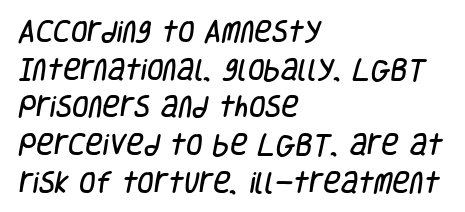
{"underline": "no", "align": "left", "line_spacing": "normal", "line_spacing_ratio": 1.57, "letter_spacing": "normal", "letter_spacing_em": 0.0, "glyph_px": 24}
